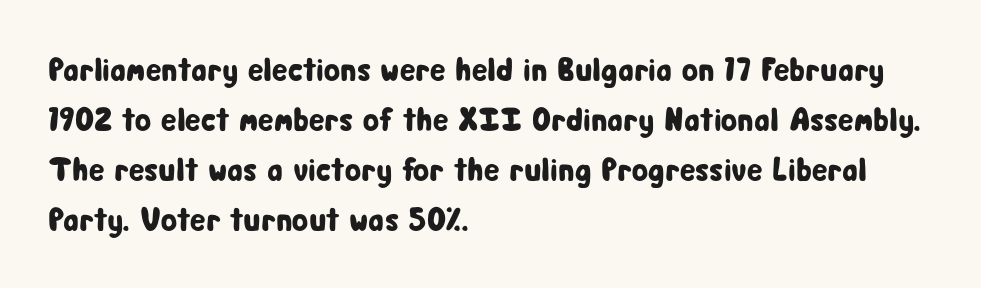
{"serif": "no", "italic": "no", "width": "condensed", "stroke_contrast": "low", "x_height": "medium", "monospaced": "no", "underline": "no", "align": "left", "line_spacing": "normal", "line_spacing_ratio": 1.52, "letter_spacing": "normal", "letter_spacing_em": 0.0, "glyph_px": 33}
